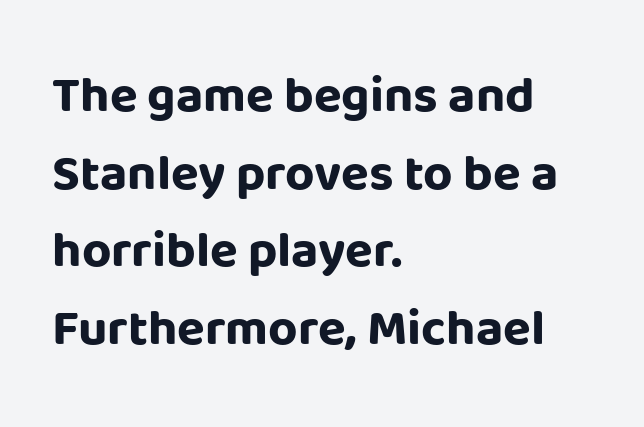
To sum up the face: it is a sans, with no serifs. Weight: bold. The zone under the glyphs is completely vacant. A typesetter would mark this as roman, not italic. Proportional: the letters do not fall into vertical columns.
